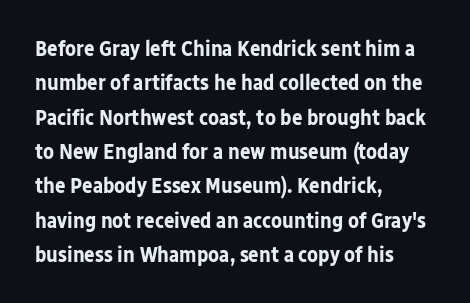
Upright lettering throughout. Just letters on the line, the space beneath them empty. The vertical gap from one line to the next is medium. Strong, thick strokes mark this as bold type. Short and long lines alike share a common starting point at left.
